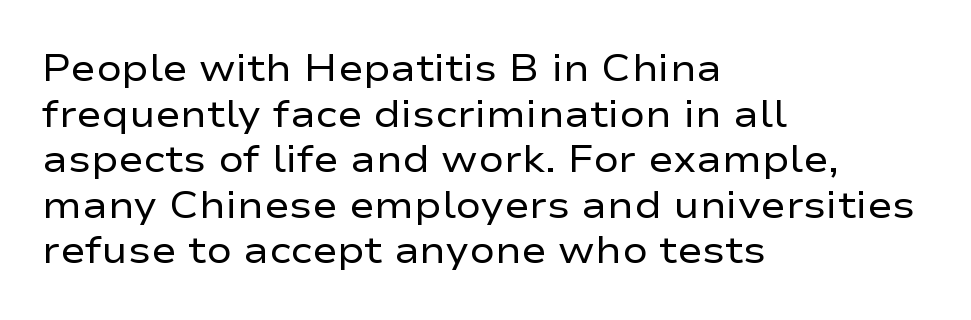
The image shows 38 px regular-weight, wide sans-serif type, upright; set left-aligned, line spacing 1.2x, normal letter spacing, not underlined; low stroke contrast and a medium x-height.
